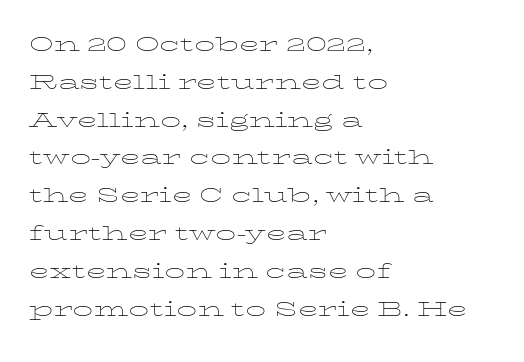
{"italic": "no", "bold": "no", "underline": "no", "align": "left", "line_spacing": "normal", "line_spacing_ratio": 1.4, "letter_spacing": "normal", "letter_spacing_em": 0.0, "glyph_px": 27}
